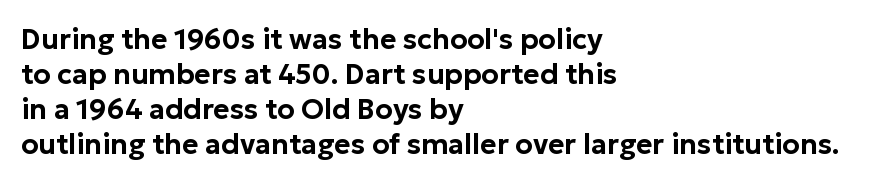
{"serif": "no", "italic": "no", "width": "normal", "stroke_contrast": "low", "x_height": "medium", "monospaced": "no", "underline": "no", "align": "left", "line_spacing": "normal", "line_spacing_ratio": 1.25, "letter_spacing": "normal", "letter_spacing_em": 0.0, "glyph_px": 28}
